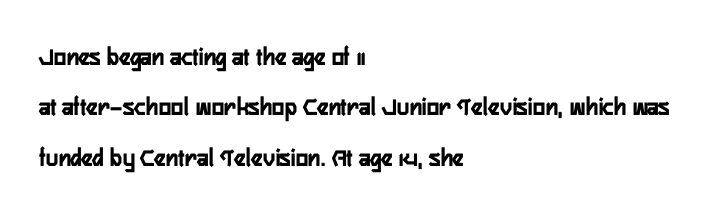
Weight check: bold — yes, fully. Widely set lines give the paragraph a tall, airy silhouette. This sample uses an upright cut, with every glyph sitting square on the baseline. The gap between lines stays unmarked. Every row of glyphs begins at an identical x-position on the left.
